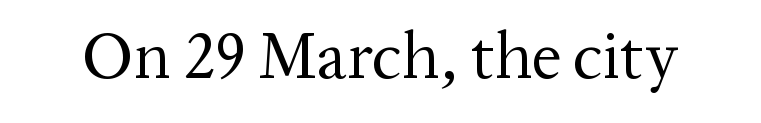
The image shows 66 px regular-weight serif type, upright; set normal letter spacing, not underlined; medium stroke contrast and a medium x-height.
